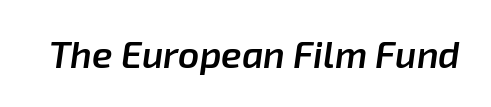
{"italic": "yes", "lean": "right", "slant_degrees": 8, "bold": "semi", "weight": "semibold", "width": "normal", "stroke_contrast": "low", "x_height": "medium", "monospaced": "no", "underline": "no", "letter_spacing": "normal", "letter_spacing_em": 0.0, "glyph_px": 37}
